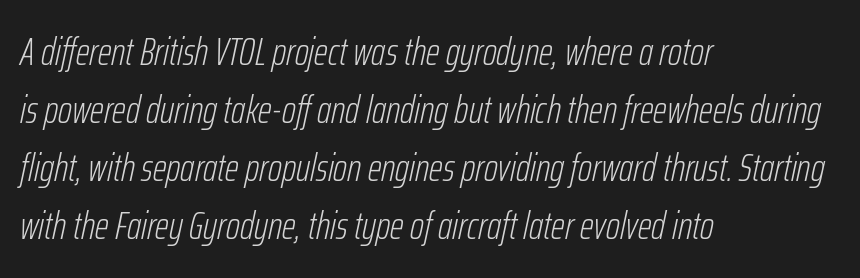
{"italic": "yes", "lean": "right", "slant_degrees": 12, "bold": "no", "weight": "light", "width": "condensed", "stroke_contrast": "low", "x_height": "medium", "monospaced": "no", "underline": "no", "align": "left", "line_spacing": "normal", "line_spacing_ratio": 1.49, "letter_spacing": "normal", "letter_spacing_em": 0.0, "glyph_px": 39}
